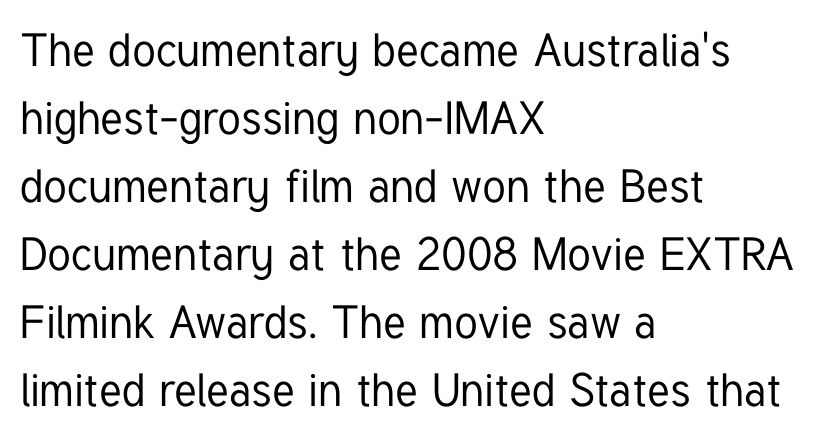
The rendering keeps characters at their native spacing. Underline: absent. Where is the straight margin? On the left. Each letter's strokes conclude bluntly, with no projecting serifs. Note the varied advance widths — an 'i' is clearly narrower than an 'm'.
